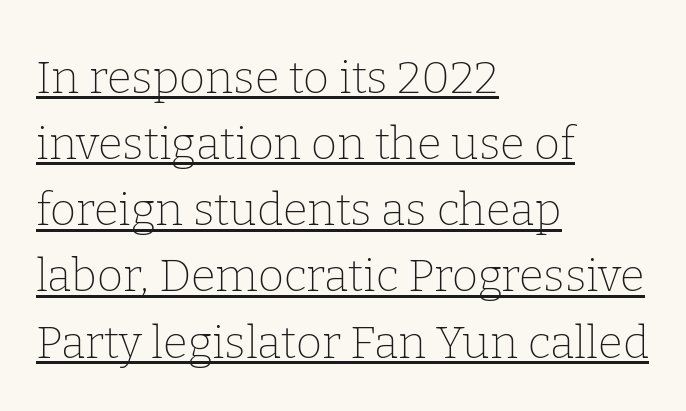
{"serif": "yes", "italic": "no", "bold": "no", "weight": "thin", "width": "normal", "stroke_contrast": "low", "x_height": "medium", "monospaced": "no", "underline": "yes", "align": "left", "line_spacing": "normal", "line_spacing_ratio": 1.47, "letter_spacing": "normal", "letter_spacing_em": 0.0, "glyph_px": 45}
